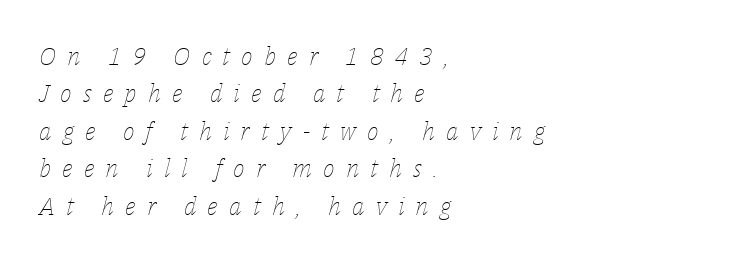
Q: Is the text bold? A: No.
Q: Is the text italic (slanted)? A: Yes, it leans right by about 14 degrees.
Q: Is the text underlined? A: No.
Q: How is the paragraph aligned? A: Left-aligned.
Q: Is the spacing between letters normal or unusually wide? A: Unusually wide.
Q: Is the spacing between lines tight, normal or loose? A: Normal.
